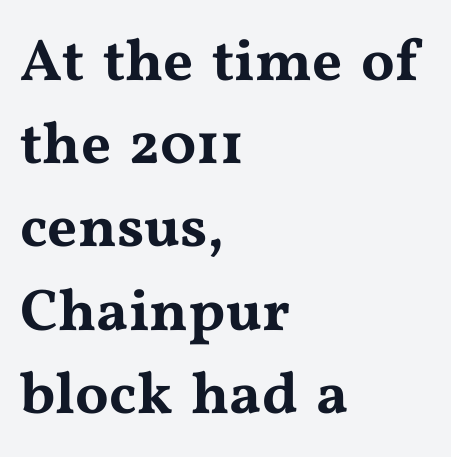
The image shows 59 px wide serif type, upright; set left-aligned, normal line spacing (1.41x), normal letter spacing, not underlined; medium stroke contrast and a medium x-height.
